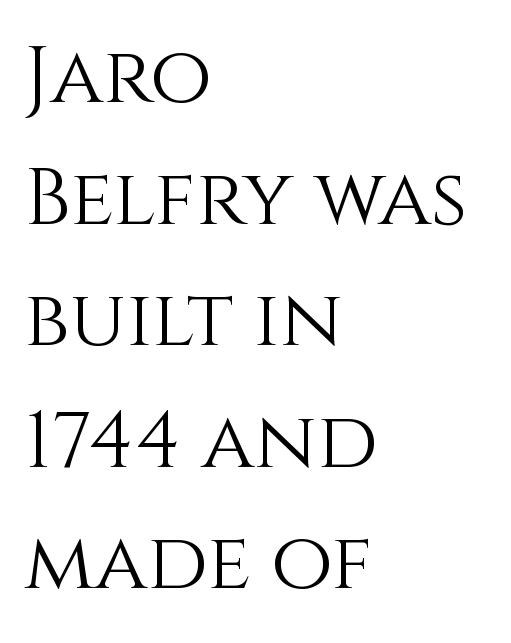
{"italic": "no", "bold": "no", "weight": "light", "width": "normal", "x_height": "large", "monospaced": "no", "underline": "no", "align": "left", "line_spacing": "normal", "line_spacing_ratio": 1.52, "letter_spacing": "normal", "letter_spacing_em": 0.0, "glyph_px": 80}
